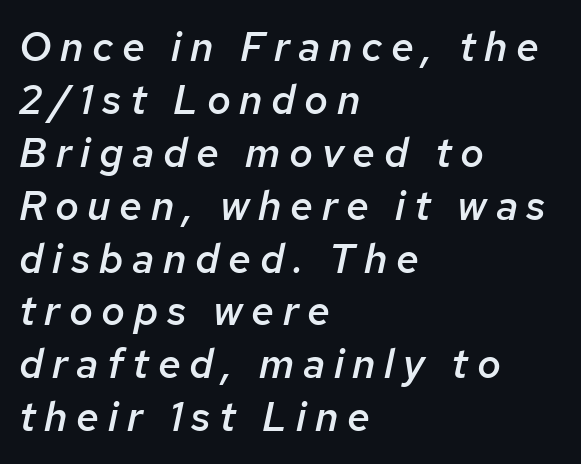
Its strokes are somewhat broadened, the hallmark of semibold type. Caption: multi-line text, flush left, ragged right. Students, observe: this is what conventionally led text looks like. The face used here is proportionally spaced, like ordinary book or web type. The words here are not underlined.
